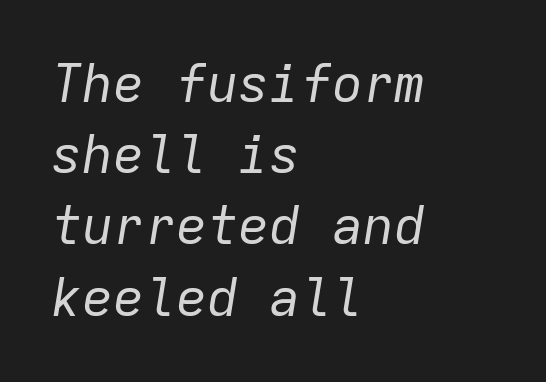
The image shows 52 px regular-weight type, italic (leaning right), monospaced; set left-aligned, normal line spacing (1.37x), normal letter spacing, not underlined; low stroke contrast and a medium x-height.
